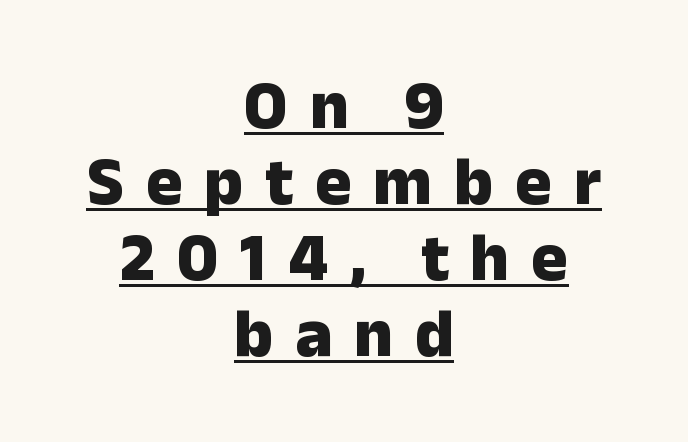
{"serif": "no", "italic": "no", "bold": "yes", "weight": "heavy", "width": "normal", "stroke_contrast": "low", "x_height": "medium", "monospaced": "no", "underline": "yes", "align": "center", "line_spacing": "tight", "line_spacing_ratio": 1.12, "letter_spacing": "wide", "letter_spacing_em": 0.32, "glyph_px": 68}
